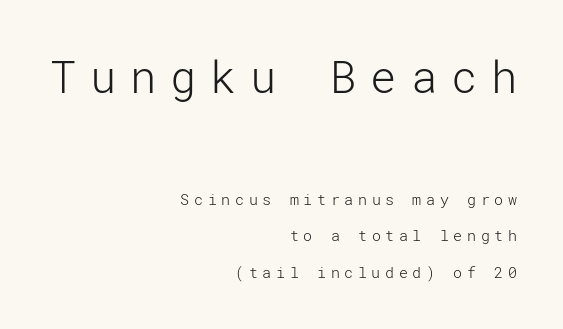
{"serif": "no", "italic": "no", "bold": "no", "weight": "light", "width": "normal", "stroke_contrast": "low", "x_height": "medium", "underline": "no", "align": "right", "line_spacing": "loose", "line_spacing_ratio": 2.44, "letter_spacing": "wide", "letter_spacing_em": 0.31, "larger_block": "first", "size_ratio": 2.93, "glyph_px": 44}
